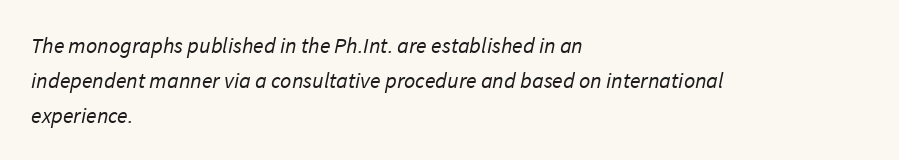
{"bold": "no", "underline": "no", "align": "left", "line_spacing": "normal", "line_spacing_ratio": 1.59, "letter_spacing": "normal", "letter_spacing_em": 0.0, "glyph_px": 22}
